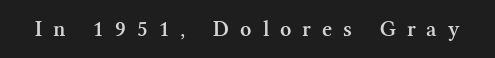
{"italic": "no", "bold": "semi", "underline": "no", "letter_spacing": "wide", "letter_spacing_em": 0.5, "glyph_px": 22}
